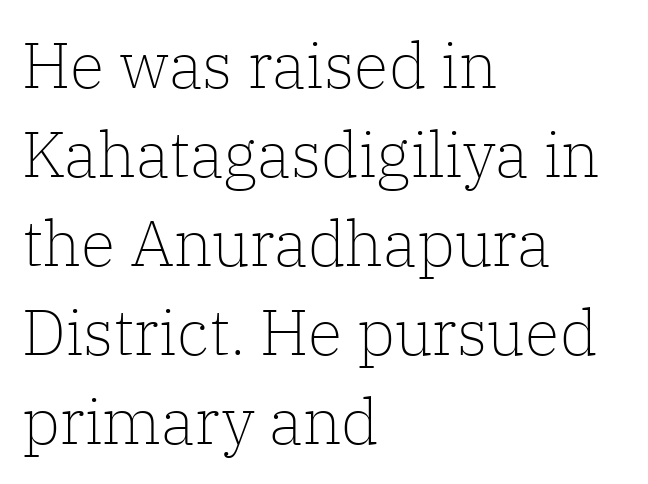
Q: Is the text bold? A: No.
Q: Is the text italic (slanted)? A: No, it is upright.
Q: Is the typeface a serif or a sans-serif typeface? A: Serif.
Q: Is the text underlined? A: No.
Q: How is the paragraph aligned? A: Left-aligned.
Q: Is the spacing between letters normal or unusually wide? A: Normal.
Q: Is the spacing between lines tight, normal or loose? A: Normal.
Q: Width (condensed, normal, or wide)? A: Normal.
Q: Stroke contrast? A: Low.
Q: x-height? A: Medium.
Q: Monospaced? A: No.
